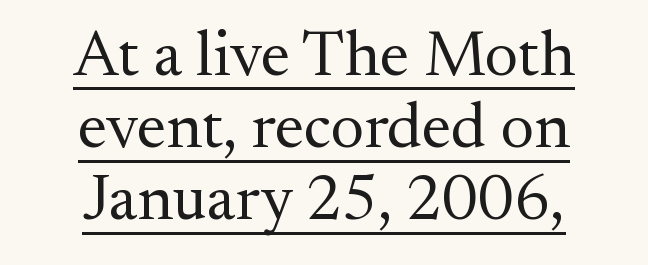
{"serif": "yes", "italic": "no", "bold": "no", "weight": "regular", "width": "normal", "stroke_contrast": "medium", "x_height": "small", "monospaced": "no", "underline": "yes", "align": "center", "line_spacing": "tight", "line_spacing_ratio": 1.11, "letter_spacing": "normal", "letter_spacing_em": 0.0, "glyph_px": 65}
